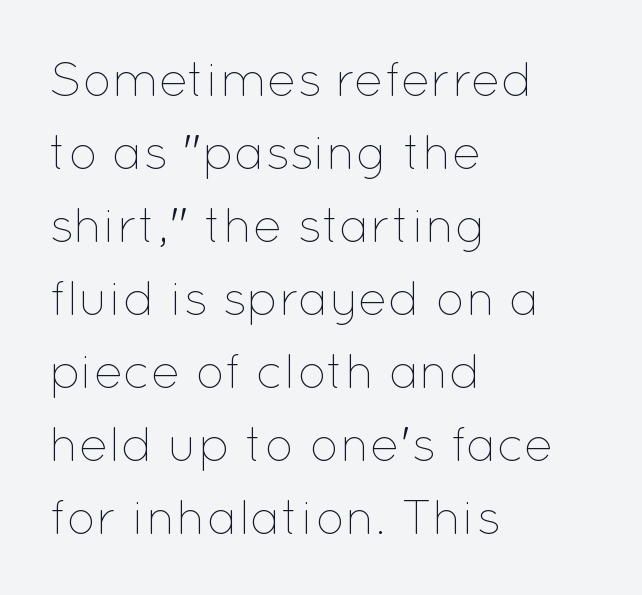
Any mark beneath the type? The region is blank. Is there any slant? The stems are plumb. Vertically, the passage feels balanced, rows spaced as you'd expect. The text block is weighted toward the left margin, trailing off unevenly rightward. Is the stroke heavy? The answer is a plain regular-or-lighter. You could not count columns in this text — the font is proportionally spaced.
